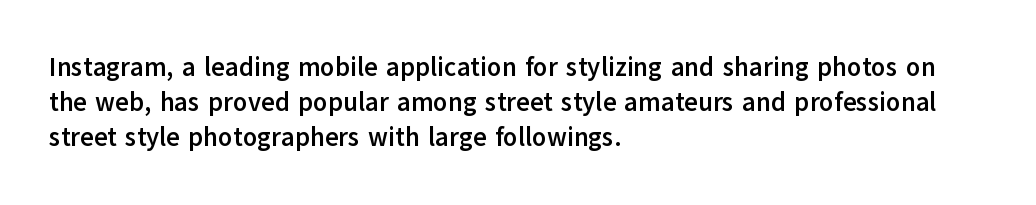
The image shows 26 px bold type, upright; set left-aligned, normal line spacing (1.34x), normal letter spacing, not underlined.
